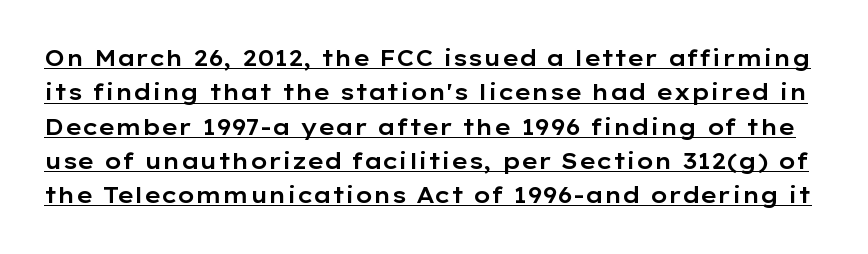
Q: Is the text italic (slanted)? A: No, it is upright.
Q: Is the text underlined? A: Yes.
Q: Is the spacing between letters normal or unusually wide? A: Normal.
Q: Is the spacing between lines tight, normal or loose? A: Normal.
